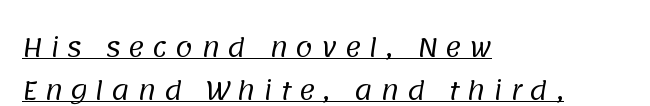
The image shows 25 px text type; set left-aligned, line spacing 1.74x, unusually wide letter spacing (+0.3 em), underlined.
